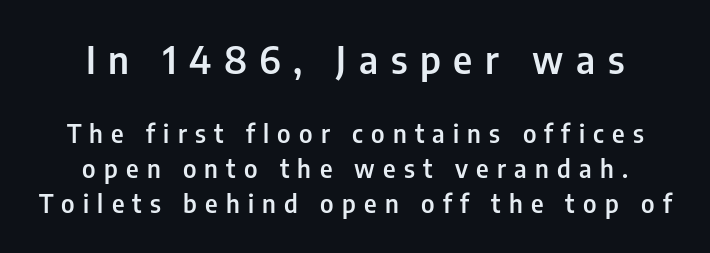
The image shows 38 px semibold, condensed sans-serif type, upright; set centered, normal line spacing (1.39x), unusually wide letter spacing (+0.33 em), not underlined; the first (top) block is 1.52x larger; low stroke contrast and a medium x-height.
